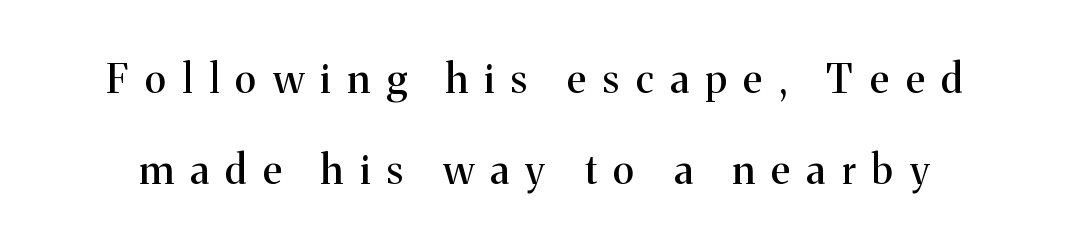
{"serif": "yes", "italic": "no", "width": "normal", "stroke_contrast": "medium", "x_height": "medium", "monospaced": "no", "underline": "no", "line_spacing": "loose", "line_spacing_ratio": 2.27, "letter_spacing": "wide", "letter_spacing_em": 0.42, "glyph_px": 40}
